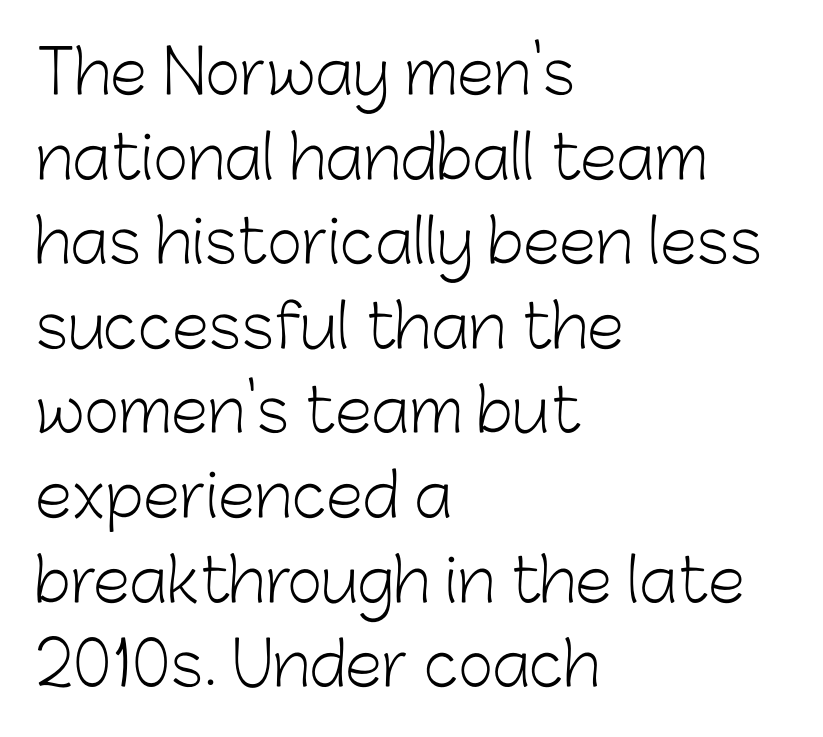
Q: Is the text bold? A: No.
Q: Is the text italic (slanted)? A: No, it is upright.
Q: Is the typeface a serif or a sans-serif typeface? A: Sans-serif.
Q: Is the text underlined? A: No.
Q: How is the paragraph aligned? A: Left-aligned.
Q: Is the spacing between letters normal or unusually wide? A: Normal.
Q: Is the spacing between lines tight, normal or loose? A: Normal.
Q: Width (condensed, normal, or wide)? A: Normal.
Q: Stroke contrast? A: Low.
Q: x-height? A: Medium.
Q: Monospaced? A: No.
